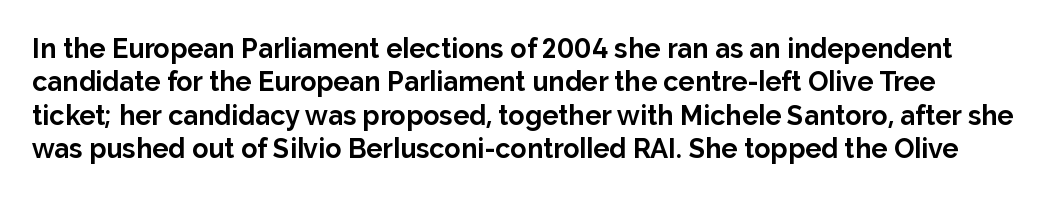
{"italic": "no", "bold": "yes", "underline": "no", "line_spacing_ratio": 1.24, "letter_spacing": "normal", "letter_spacing_em": 0.0, "glyph_px": 27}
